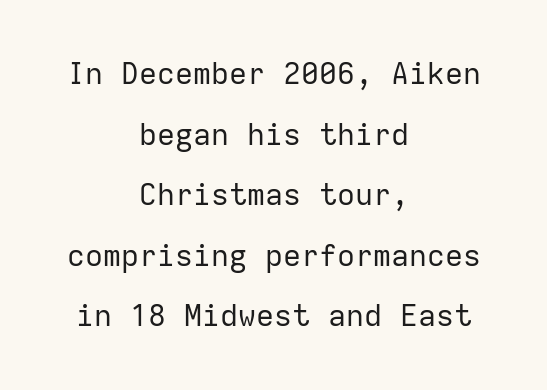
Q: Is the text bold? A: No.
Q: Is the text italic (slanted)? A: No, it is upright.
Q: Is the typeface a serif or a sans-serif typeface? A: Sans-serif.
Q: Is the text underlined? A: No.
Q: How is the paragraph aligned? A: Centered.
Q: Is the spacing between letters normal or unusually wide? A: Normal.
Q: Is the spacing between lines tight, normal or loose? A: Loose.
Q: Width (condensed, normal, or wide)? A: Normal.
Q: Stroke contrast? A: Low.
Q: x-height? A: Medium.
Q: Monospaced? A: Yes.
